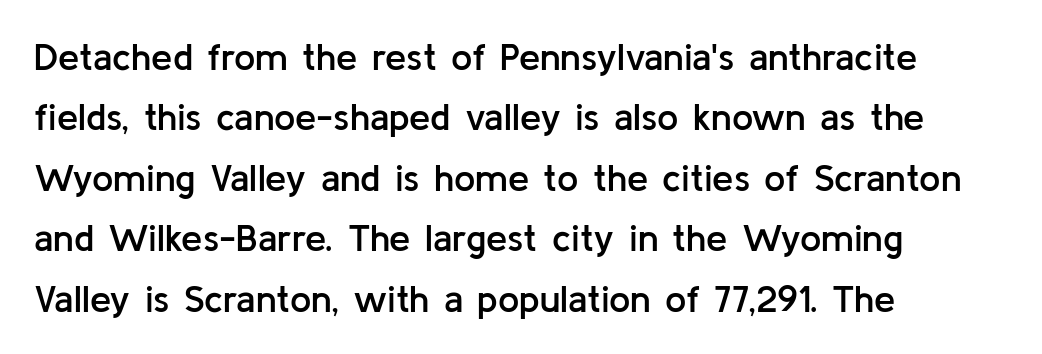
Q: Is the text bold? A: Semi-bold.
Q: Is the text italic (slanted)? A: No, it is upright.
Q: Is the typeface a serif or a sans-serif typeface? A: Sans-serif.
Q: Is the text underlined? A: No.
Q: How is the paragraph aligned? A: Left-aligned.
Q: Is the spacing between letters normal or unusually wide? A: Normal.
Q: Is the spacing between lines tight, normal or loose? A: Normal.
Q: Width (condensed, normal, or wide)? A: Normal.
Q: Stroke contrast? A: Low.
Q: x-height? A: Medium.
Q: Monospaced? A: No.
